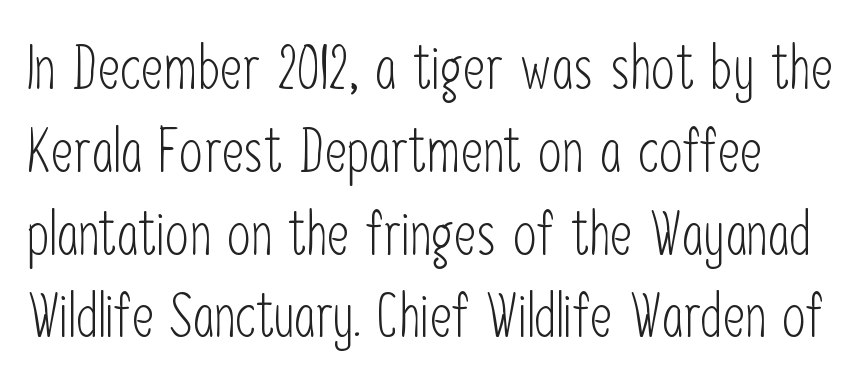
The image shows 60 px light, condensed sans-serif type, upright; set normal line spacing (1.38x), normal letter spacing, not underlined; low stroke contrast and a medium x-height.
